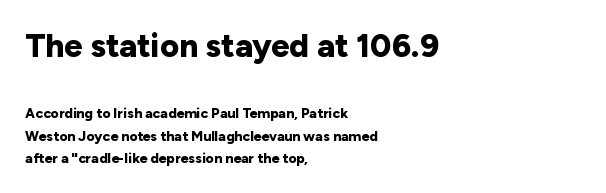
Q: Is the text bold? A: Yes.
Q: Is the text italic (slanted)? A: No, it is upright.
Q: Is the typeface a serif or a sans-serif typeface? A: Sans-serif.
Q: Is the text underlined? A: No.
Q: How is the paragraph aligned? A: Left-aligned.
Q: Is the spacing between letters normal or unusually wide? A: Normal.
Q: Is the spacing between lines tight, normal or loose? A: Normal.
Q: Which block of text is set in a larger size, the first (top) or the second (bottom)? A: The first (top) one.
Q: Width (condensed, normal, or wide)? A: Normal.
Q: Stroke contrast? A: Low.
Q: x-height? A: Medium.
Q: Monospaced? A: No.
